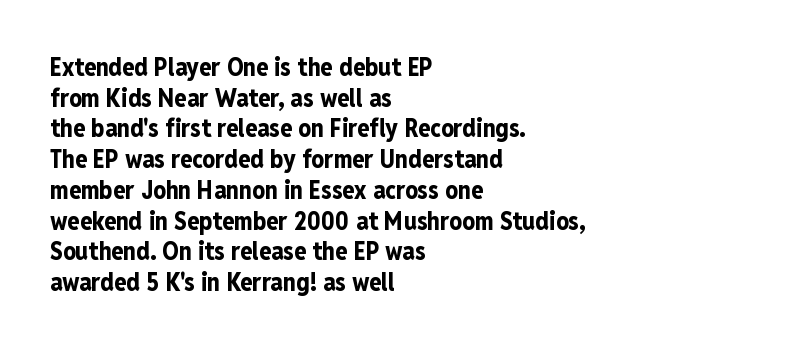
Q: Is the text bold? A: Yes.
Q: Is the text italic (slanted)? A: No, it is upright.
Q: Is the text underlined? A: No.
Q: How is the paragraph aligned? A: Left-aligned.
Q: Is the spacing between letters normal or unusually wide? A: Normal.
